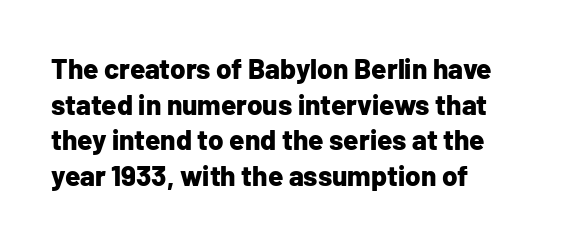
{"serif": "no", "italic": "no", "bold": "yes", "weight": "bold", "width": "normal", "stroke_contrast": "low", "x_height": "medium", "monospaced": "no", "underline": "no", "line_spacing": "normal", "line_spacing_ratio": 1.27, "letter_spacing": "normal", "letter_spacing_em": 0.0, "glyph_px": 28}
